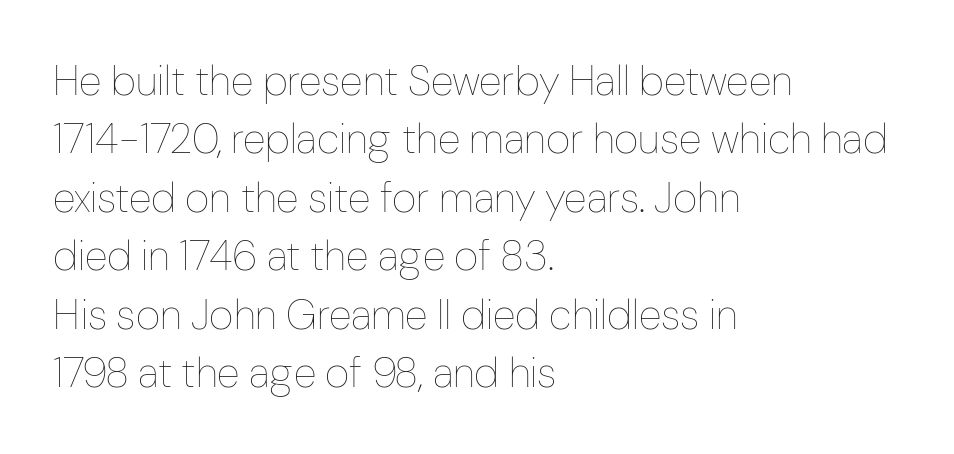
The image shows 42 px thin, condensed type, upright; set left-aligned, normal line spacing (1.39x), normal letter spacing, not underlined; low stroke contrast and a medium x-height.
